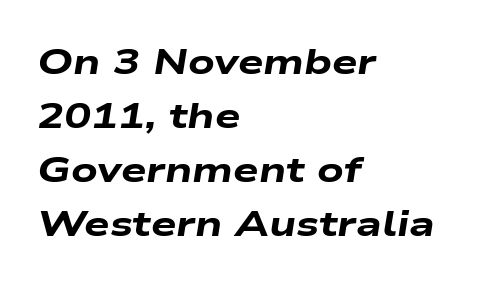
The rows are spaced the way most documents space them. Character widths vary here, with narrow letters taking less room than wide ones. No extra tracking has been applied to these lines. The strip under each line holds only bare page. Alignment: flush left. Does the lettering tilt? It does — this is italic.
